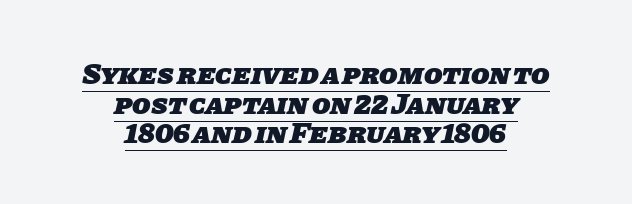
The image shows 30 px heavy type; set centered, tight line spacing (0.99x), normal letter spacing, underlined; low stroke contrast and a large x-height.
